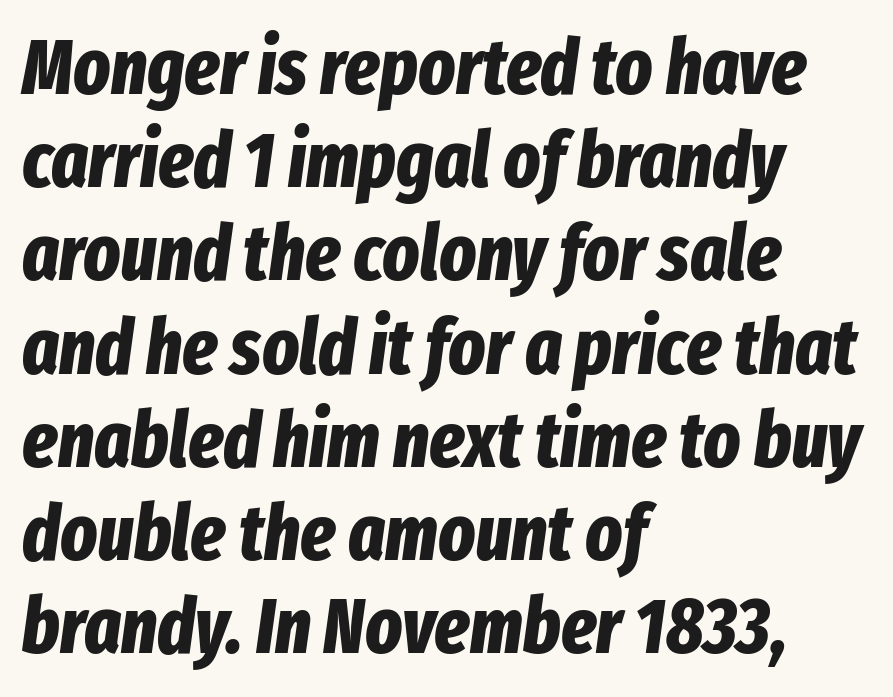
The image shows 77 px bold, condensed type, italic (leaning right); set left-aligned, line spacing 1.21x, normal letter spacing, not underlined; low stroke contrast and a medium x-height.
